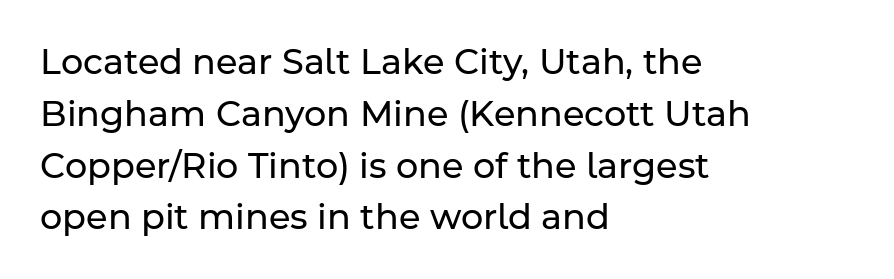
Q: Is the text bold? A: No.
Q: Is the text italic (slanted)? A: No, it is upright.
Q: Is the typeface a serif or a sans-serif typeface? A: Sans-serif.
Q: Is the text underlined? A: No.
Q: How is the paragraph aligned? A: Left-aligned.
Q: Is the spacing between letters normal or unusually wide? A: Normal.
Q: Is the spacing between lines tight, normal or loose? A: Normal.
Q: Width (condensed, normal, or wide)? A: Normal.
Q: Stroke contrast? A: Low.
Q: x-height? A: Medium.
Q: Monospaced? A: No.
